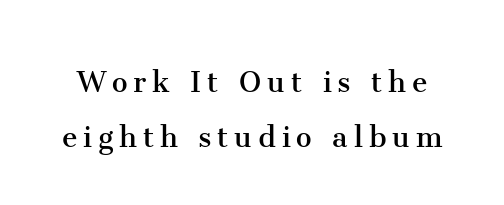
Q: Is the text bold? A: No.
Q: Is the text italic (slanted)? A: No, it is upright.
Q: Is the typeface a serif or a sans-serif typeface? A: Serif.
Q: Is the text underlined? A: No.
Q: Is the spacing between lines tight, normal or loose? A: Normal.
Q: Width (condensed, normal, or wide)? A: Normal.
Q: Stroke contrast? A: Medium.
Q: x-height? A: Medium.
Q: Monospaced? A: No.
